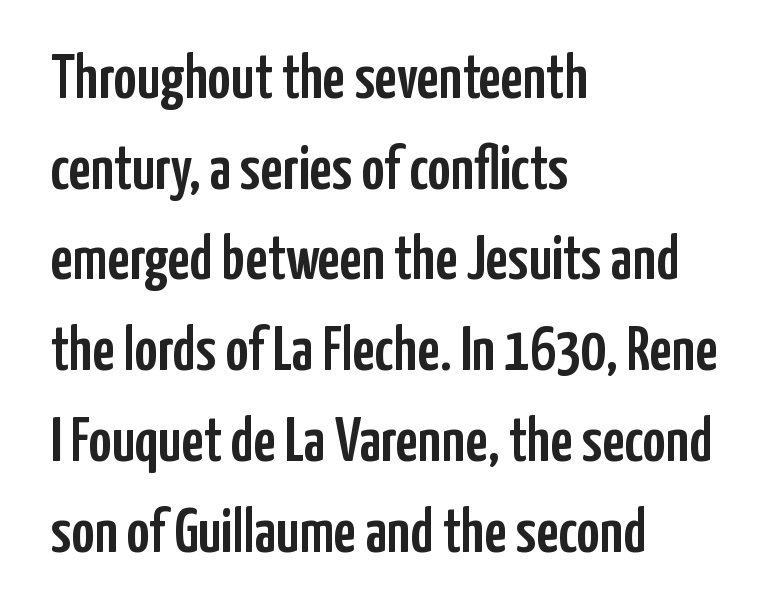
This sample uses plain, unmodified letter spacing. Character widths vary here, with narrow letters taking less room than wide ones. Reading down the block, your eye returns to a fixed left position each line. Honestly, the row spacing looks completely unremarkable. Each letter's strokes conclude bluntly, with no projecting serifs. The gap between lines stays unmarked.
